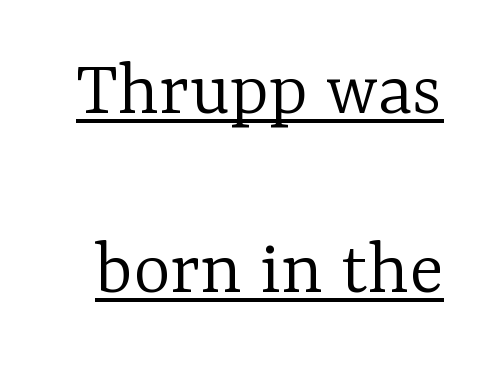
Letter spacing: default. The lines are spread far apart with generous leading. The rendering uses natural spacing where letterforms have individual widths. Check the space under the baseline: a stroke is drawn there.
